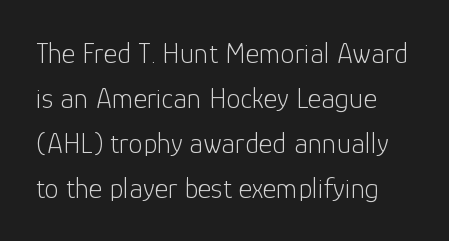
The image shows 29 px light sans-serif type, upright; set normal line spacing (1.55x), normal letter spacing, not underlined; low stroke contrast and a medium x-height.
